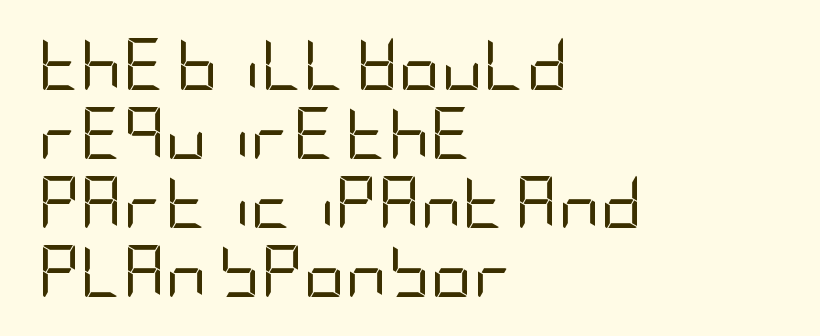
{"serif": "no", "italic": "no", "bold": "no", "weight": "regular", "width": "condensed", "stroke_contrast": "low", "x_height": "large", "underline": "no", "align": "left", "line_spacing": "normal", "line_spacing_ratio": 1.33, "letter_spacing": "normal", "letter_spacing_em": 0.0, "glyph_px": 52}
